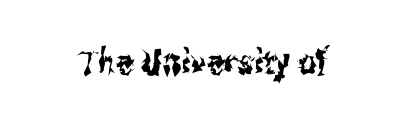
The line texture is even and compact thanks to regular tracking. The area under the type is left untouched. This is roman type, the default non-slanted kind. This sample has the flowing, uneven cadence of proportional lettering. To sum up the face: it is a sans, with no serifs.
